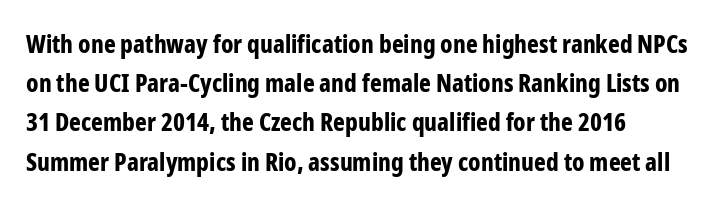
The image shows 25 px bold type, upright; set normal line spacing (1.57x), normal letter spacing, not underlined.
